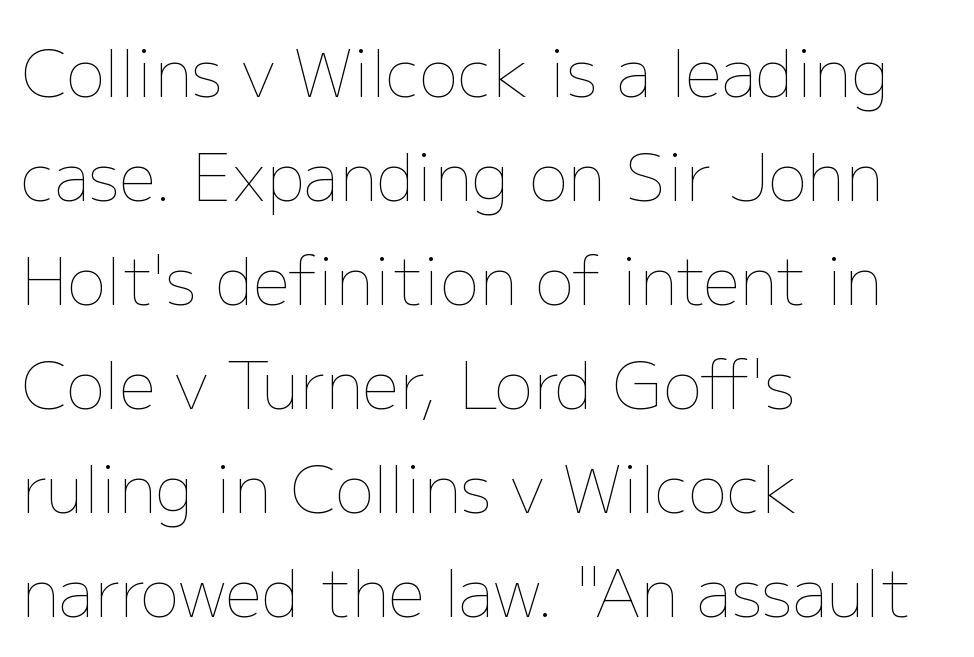
Q: Is the text bold? A: No.
Q: Is the text italic (slanted)? A: No, it is upright.
Q: Is the text underlined? A: No.
Q: How is the paragraph aligned? A: Left-aligned.
Q: Is the spacing between letters normal or unusually wide? A: Normal.
Q: Is the spacing between lines tight, normal or loose? A: Normal.
Q: Width (condensed, normal, or wide)? A: Normal.
Q: Stroke contrast? A: Low.
Q: x-height? A: Medium.
Q: Monospaced? A: No.
